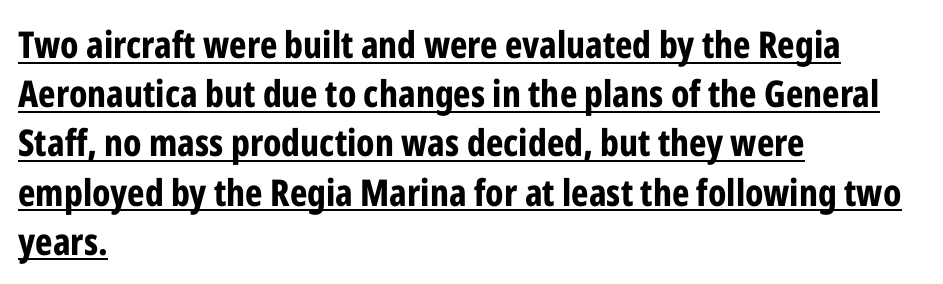
Characters remain perfectly vertical along every line. Heft: maximum for text — a bold. Unlike a traditional serif, this face leaves its strokes unadorned. Descenders here cross a horizontal rule under the line. The typesetter chose a ragged-right arrangement here.
